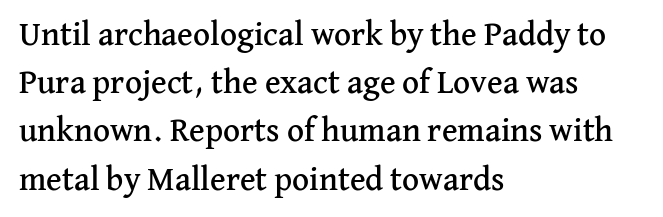
{"serif": "yes", "italic": "no", "width": "normal", "stroke_contrast": "medium", "x_height": "medium", "monospaced": "no", "underline": "no", "align": "left", "line_spacing": "normal", "line_spacing_ratio": 1.46, "letter_spacing": "normal", "letter_spacing_em": 0.0, "glyph_px": 33}
